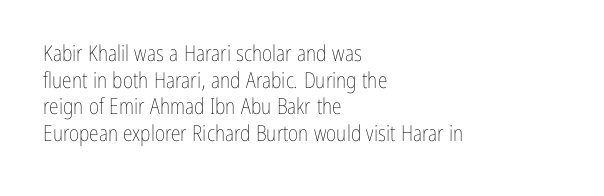
The face used here is rendered with its standard letterfit. The rag falls on the right side of this text block. The typeface has the unassuming heft of standard copy or less. Italic: no, the glyphs are upright roman.
